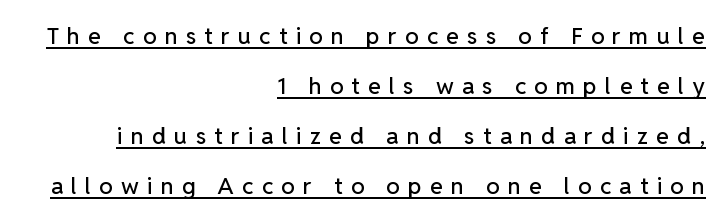
The image shows 23 px text type, upright; set right-aligned, loose line spacing (2.18x), unusually wide letter spacing (+0.36 em), underlined.
